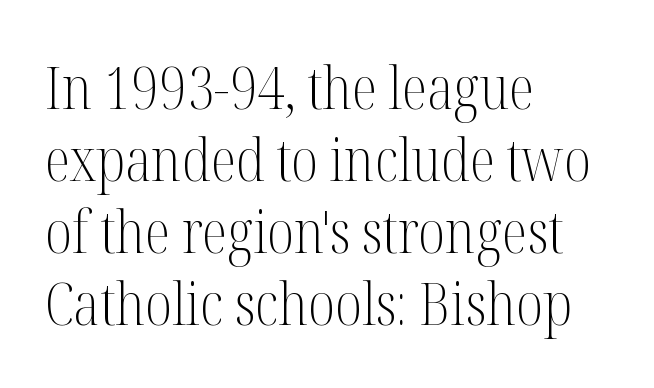
{"serif": "yes", "italic": "no", "bold": "no", "weight": "light", "width": "condensed", "stroke_contrast": "medium", "x_height": "medium", "monospaced": "no", "underline": "no", "align": "left", "line_spacing_ratio": 1.22, "letter_spacing": "normal", "letter_spacing_em": 0.0, "glyph_px": 59}
